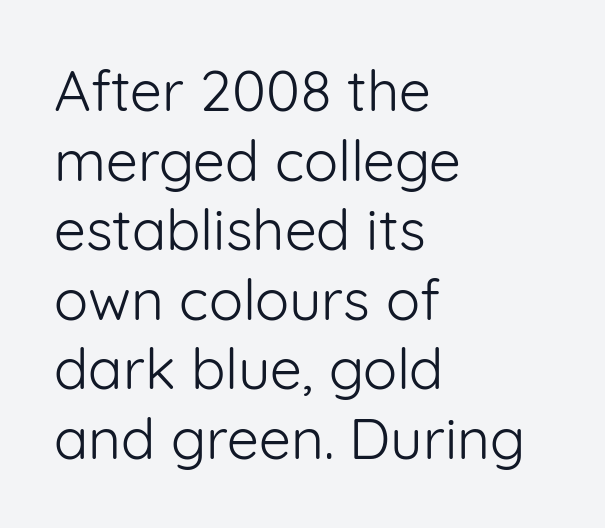
{"serif": "no", "italic": "no", "bold": "no", "weight": "light", "width": "normal", "stroke_contrast": "low", "x_height": "medium", "monospaced": "no", "underline": "no", "align": "left", "line_spacing_ratio": 1.22, "letter_spacing": "normal", "letter_spacing_em": 0.0, "glyph_px": 57}
